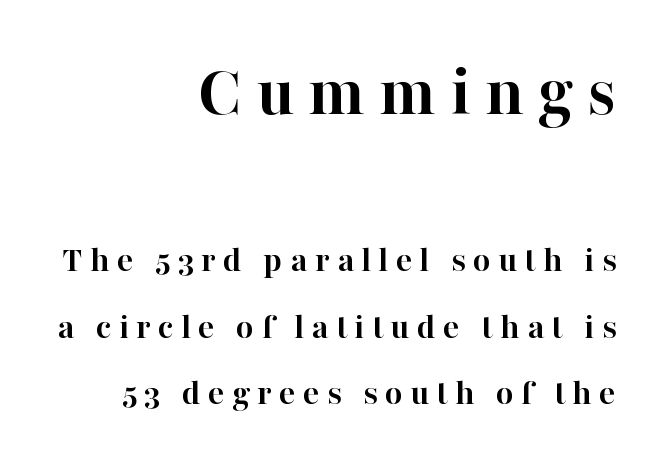
{"serif": "yes", "italic": "no", "bold": "yes", "weight": "semibold", "width": "normal", "stroke_contrast": "high", "x_height": "medium", "monospaced": "no", "underline": "no", "align": "right", "line_spacing_ratio": 1.74, "larger_block": "first", "size_ratio": 1.97, "glyph_px": 75}
